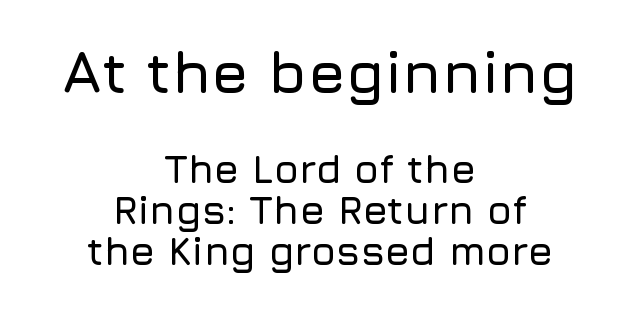
The image shows 60 px sans-serif type, upright; set centered, tight line spacing (1.02x), normal letter spacing, not underlined; the first (top) block is 1.5x larger; low stroke contrast and a medium x-height.
